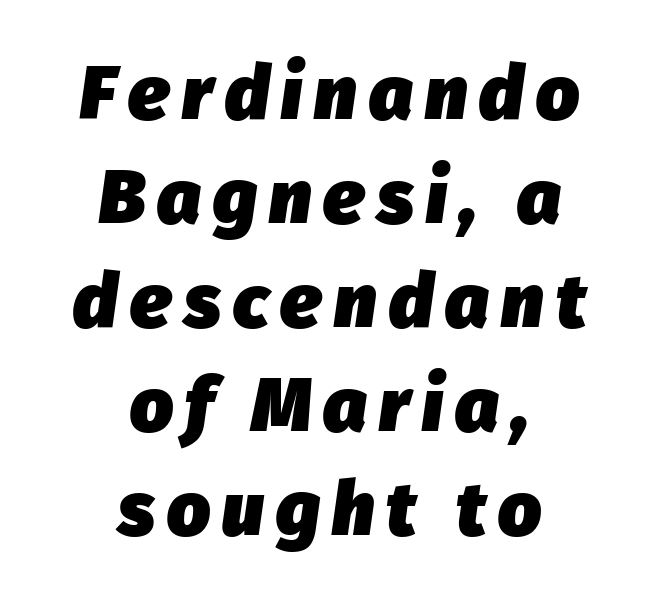
Q: Is the text bold? A: Yes.
Q: Is the text italic (slanted)? A: Yes, it leans right by about 8 degrees.
Q: Is the text underlined? A: No.
Q: How is the paragraph aligned? A: Centered.
Q: Is the spacing between lines tight, normal or loose? A: Normal.
Q: Width (condensed, normal, or wide)? A: Normal.
Q: Stroke contrast? A: Low.
Q: x-height? A: Medium.
Q: Monospaced? A: No.
